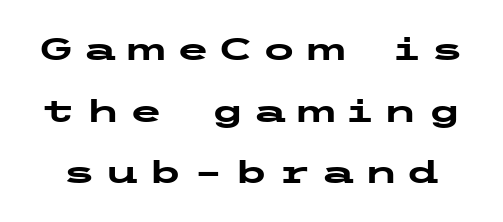
The image shows 31 px heavy, wide sans-serif type, upright; set loose line spacing (1.99x), unusually wide letter spacing (+0.3 em), not underlined; low stroke contrast and a medium x-height.
